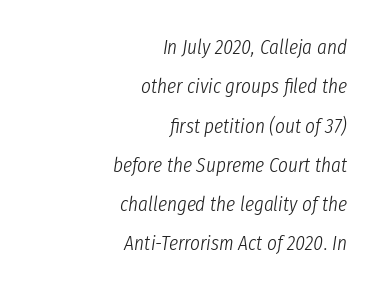
Q: Is the text bold? A: No.
Q: Is the text italic (slanted)? A: Yes, it leans right by about 8 degrees.
Q: Is the text underlined? A: No.
Q: How is the paragraph aligned? A: Right-aligned.
Q: Is the spacing between letters normal or unusually wide? A: Normal.
